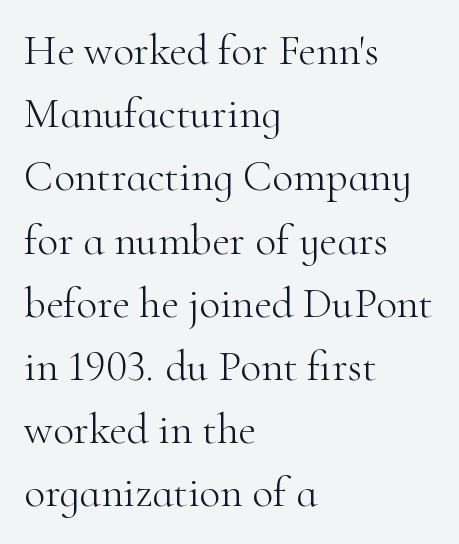
Note: serifs present on the glyphs. The type sits square on the baseline with zero lean. A normal amount of white space separates one row of letters from the next. These lines are set flush left with a ragged right edge. Stroke mass is kept to a normal reading level or below.
